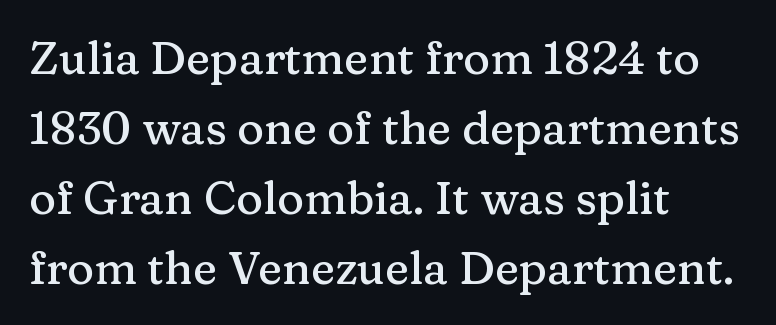
{"serif": "yes", "italic": "no", "width": "normal", "stroke_contrast": "medium", "x_height": "medium", "monospaced": "no", "underline": "no", "align": "left", "line_spacing": "normal", "line_spacing_ratio": 1.52, "letter_spacing": "normal", "letter_spacing_em": 0.0, "glyph_px": 46}
